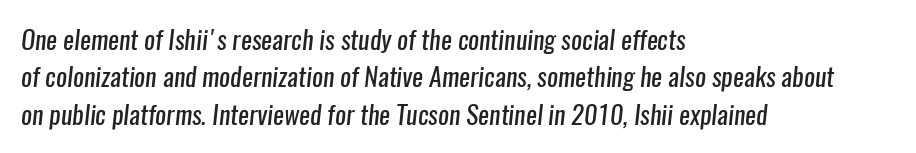
Q: Is the text bold? A: No.
Q: Is the text underlined? A: No.
Q: How is the paragraph aligned? A: Left-aligned.
Q: Is the spacing between letters normal or unusually wide? A: Normal.
Q: Is the spacing between lines tight, normal or loose? A: Normal.
